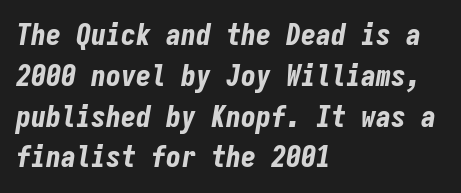
{"italic": "yes", "lean": "right", "slant_degrees": 9, "bold": "yes", "weight": "bold", "width": "condensed", "stroke_contrast": "low", "x_height": "medium", "monospaced": "yes", "underline": "no", "align": "left", "line_spacing": "normal", "line_spacing_ratio": 1.36, "letter_spacing": "normal", "letter_spacing_em": 0.0, "glyph_px": 30}
